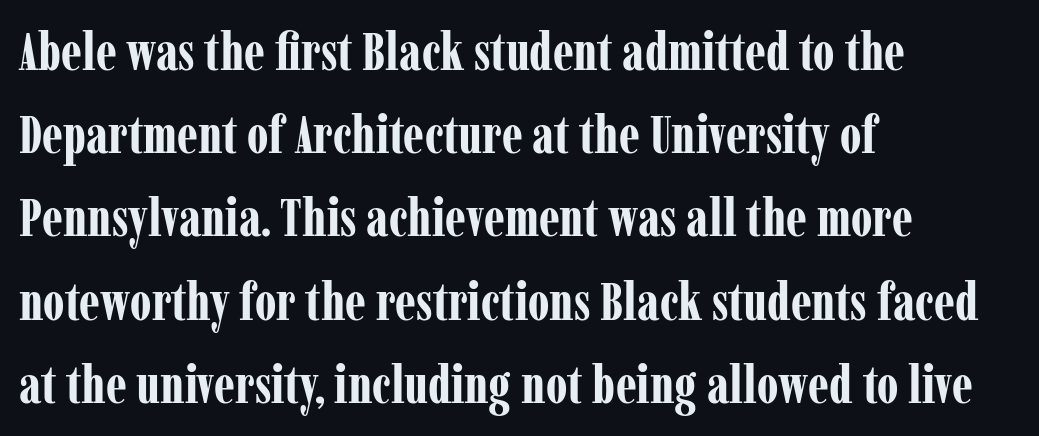
{"serif": "yes", "italic": "no", "bold": "yes", "weight": "bold", "width": "condensed", "stroke_contrast": "low", "x_height": "medium", "monospaced": "no", "underline": "no", "align": "left", "line_spacing": "normal", "line_spacing_ratio": 1.57, "letter_spacing": "normal", "letter_spacing_em": 0.0, "glyph_px": 53}
